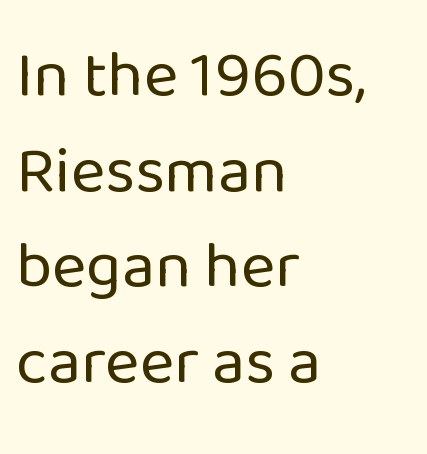
The image shows 66 px regular-weight sans-serif type, upright; set left-aligned, normal line spacing (1.45x), normal letter spacing, not underlined; low stroke contrast and a medium x-height.
